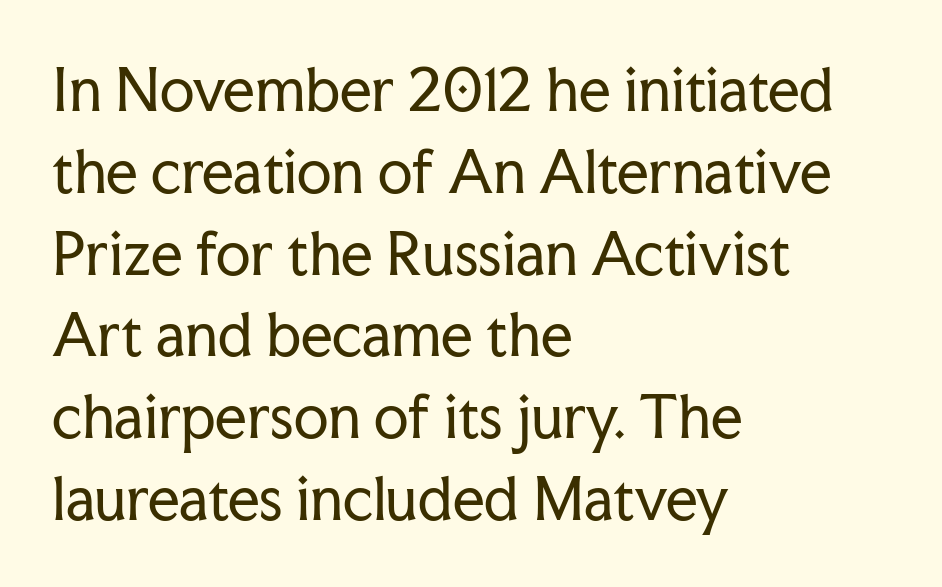
The image shows 56 px regular-weight serif type, upright; set left-aligned, normal line spacing (1.46x), normal letter spacing, not underlined; low stroke contrast and a medium x-height.
